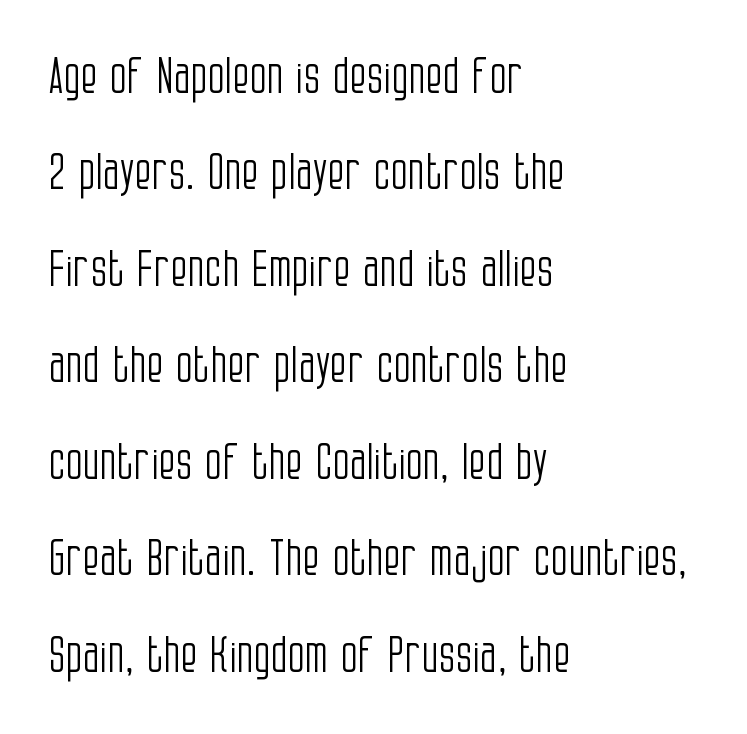
Q: Is the text bold? A: No.
Q: Is the text italic (slanted)? A: No, it is upright.
Q: Is the typeface a serif or a sans-serif typeface? A: Sans-serif.
Q: Is the text underlined? A: No.
Q: How is the paragraph aligned? A: Left-aligned.
Q: Is the spacing between letters normal or unusually wide? A: Normal.
Q: Is the spacing between lines tight, normal or loose? A: Loose.
Q: Width (condensed, normal, or wide)? A: Condensed.
Q: Stroke contrast? A: Low.
Q: x-height? A: Large.
Q: Monospaced? A: No.
